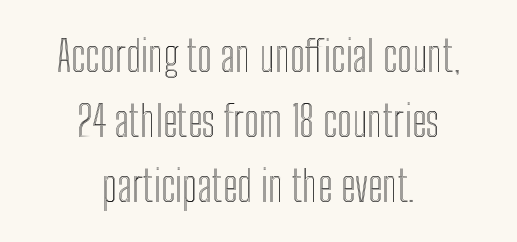
Successive baselines arrive at the customary interval. The face used here is rendered with its standard letterfit. Bare-footed words on every line. Each letter keeps its own natural width here, so spacing adapts to shape. These lines are centered, leaving both edges ragged. When letters stand straight like this, we call the style roman or upright.
